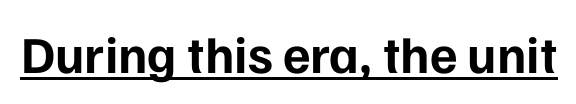
{"serif": "no", "italic": "no", "bold": "yes", "weight": "bold", "width": "normal", "stroke_contrast": "low", "x_height": "medium", "monospaced": "no", "underline": "yes", "letter_spacing": "normal", "letter_spacing_em": 0.0, "glyph_px": 52}
